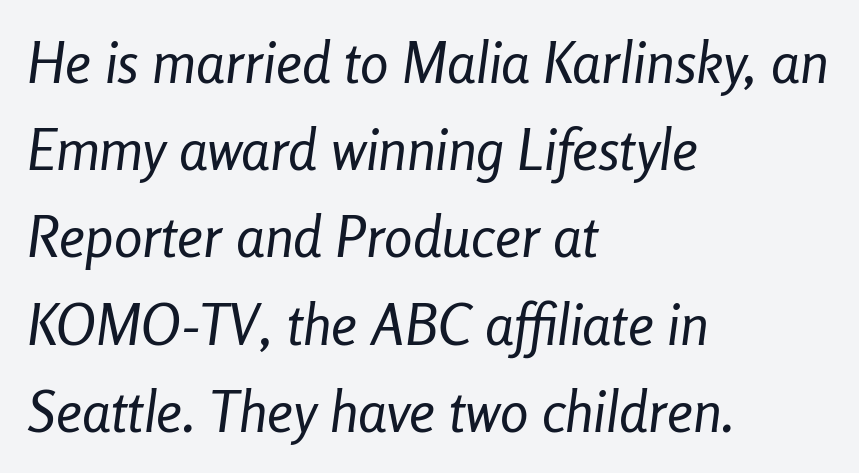
Compared with a centered layout, this one pins lines to the left instead. Think standard paragraph weight, or any step lighter than that. Character widths vary here, with narrow letters taking less room than wide ones. Check the space under the baseline: it is left empty. Short note: letters normally spaced. Vertical spacing — default.
